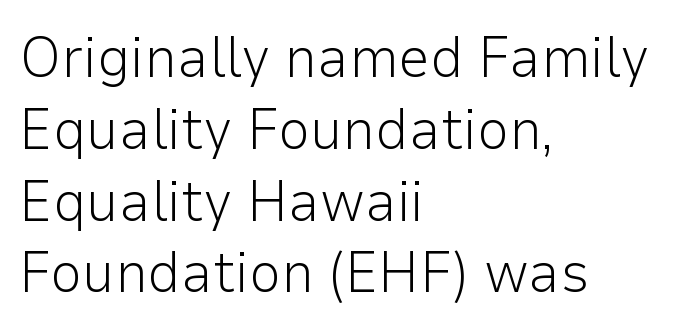
The image shows 57 px light sans-serif type, upright; set left-aligned, normal line spacing (1.26x), normal letter spacing, not underlined; low stroke contrast and a medium x-height.
